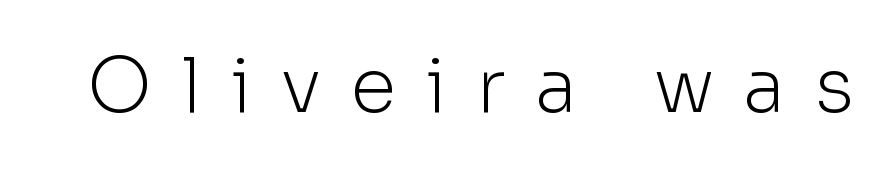
Q: Is the text bold? A: No.
Q: Is the text italic (slanted)? A: No, it is upright.
Q: Is the typeface a serif or a sans-serif typeface? A: Sans-serif.
Q: Is the text underlined? A: No.
Q: Is the spacing between letters normal or unusually wide? A: Unusually wide.
Q: Width (condensed, normal, or wide)? A: Normal.
Q: Stroke contrast? A: Low.
Q: x-height? A: Medium.
Q: Monospaced? A: No.
